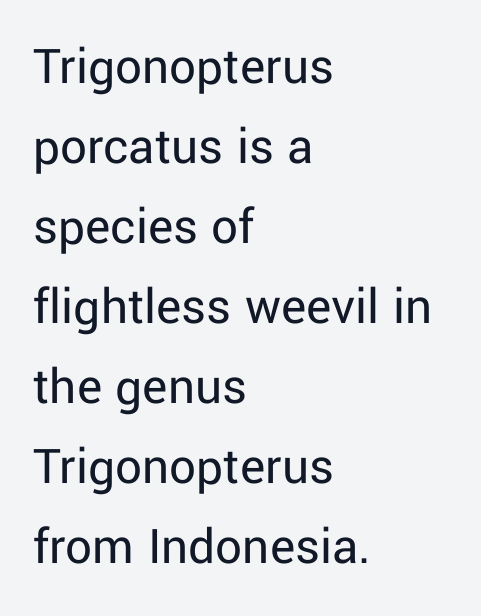
Each letter keeps its own natural width here, so spacing adapts to shape. The rows are spaced the way most documents space them. Which margin do the lines hug? The left one — the right edge is uneven. To sum up the face: it is a sans, with no serifs. Here the glyphs are tracked normally, forming tight word shapes. Beneath every word, the page is bare.
